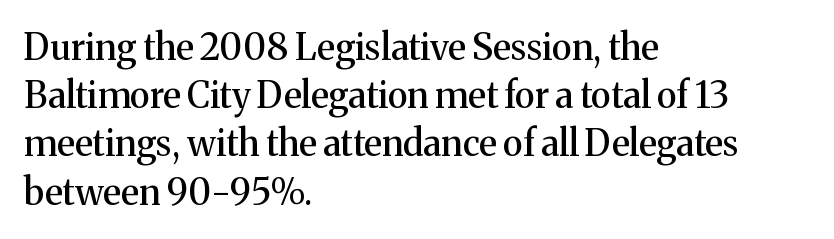
Q: Is the text italic (slanted)? A: No, it is upright.
Q: Is the typeface a serif or a sans-serif typeface? A: Serif.
Q: Is the text underlined? A: No.
Q: How is the paragraph aligned? A: Left-aligned.
Q: Is the spacing between letters normal or unusually wide? A: Normal.
Q: Is the spacing between lines tight, normal or loose? A: Normal.
Q: Width (condensed, normal, or wide)? A: Normal.
Q: Stroke contrast? A: Medium.
Q: x-height? A: Medium.
Q: Monospaced? A: No.
